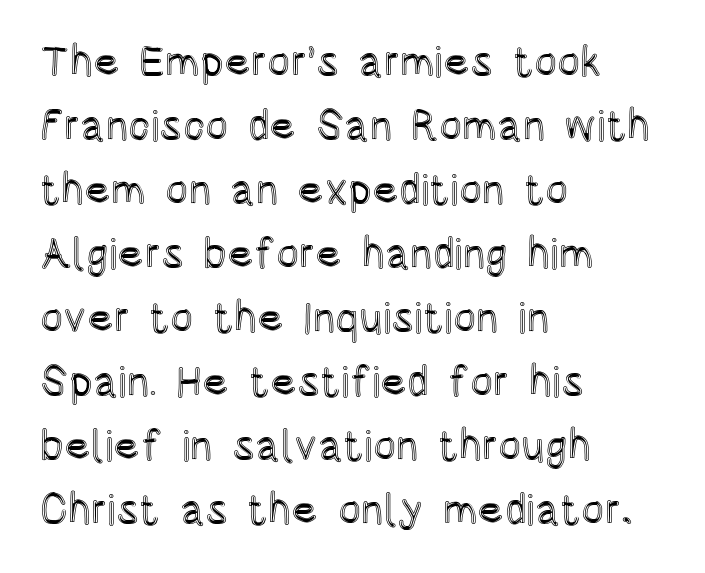
{"italic": "no", "width": "condensed", "x_height": "large", "monospaced": "no", "underline": "no", "align": "left", "line_spacing": "normal", "line_spacing_ratio": 1.49, "letter_spacing": "normal", "letter_spacing_em": 0.0, "glyph_px": 43}
